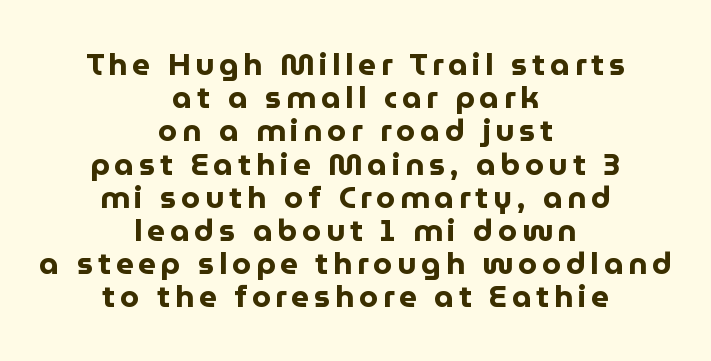
Q: Is the text bold? A: Yes.
Q: Is the text italic (slanted)? A: No, it is upright.
Q: Is the typeface a serif or a sans-serif typeface? A: Sans-serif.
Q: Is the text underlined? A: No.
Q: How is the paragraph aligned? A: Centered.
Q: Is the spacing between lines tight, normal or loose? A: Tight.
Q: Width (condensed, normal, or wide)? A: Normal.
Q: Stroke contrast? A: Low.
Q: x-height? A: Medium.
Q: Monospaced? A: No.
